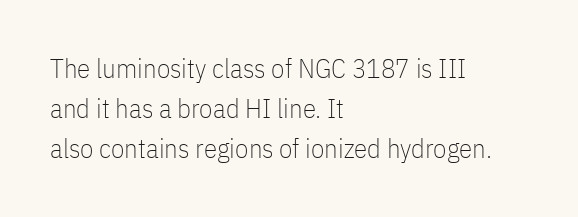
The image shows 27 px text type, upright; set left-aligned, normal line spacing (1.49x), normal letter spacing, not underlined.
